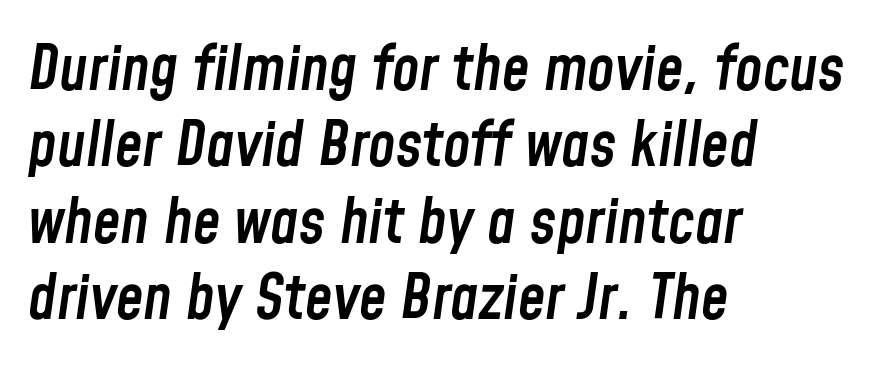
The image shows 62 px semibold, condensed type, italic (leaning right); set left-aligned, line spacing 1.23x, normal letter spacing, not underlined; low stroke contrast and a medium x-height.
